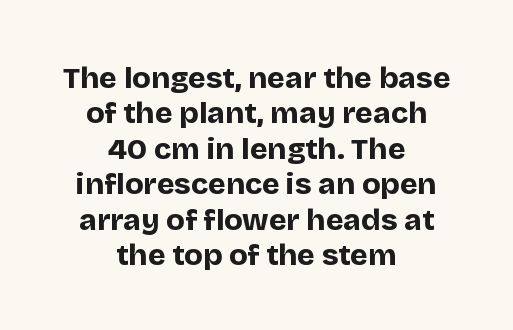
{"serif": "no", "italic": "no", "bold": "yes", "weight": "bold", "width": "normal", "stroke_contrast": "low", "x_height": "large", "monospaced": "no", "underline": "no", "align": "center", "line_spacing_ratio": 1.18, "letter_spacing": "normal", "letter_spacing_em": 0.0, "glyph_px": 30}
